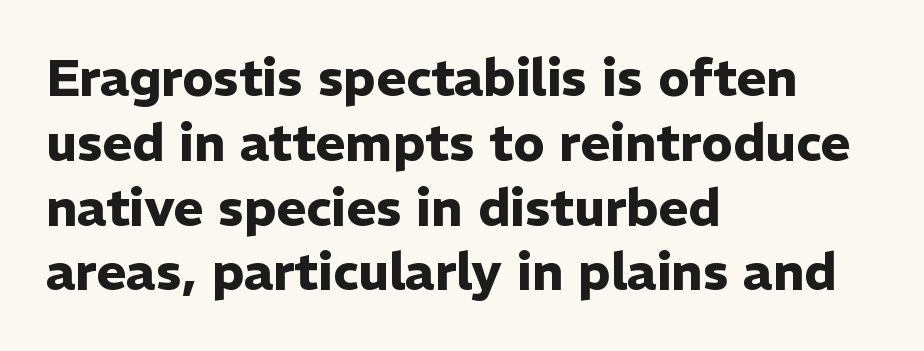
The image shows 51 px heavy sans-serif type, upright; set left-aligned, normal line spacing (1.27x), normal letter spacing, not underlined; low stroke contrast and a medium x-height.
